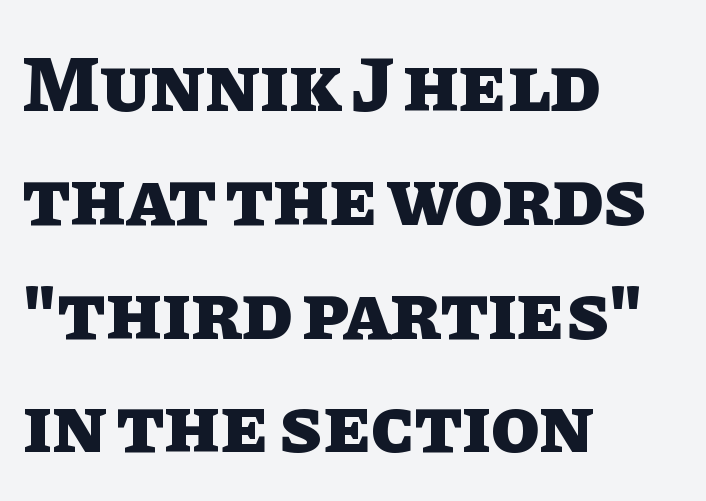
{"italic": "no", "bold": "yes", "weight": "heavy", "width": "normal", "stroke_contrast": "low", "x_height": "large", "monospaced": "no", "underline": "no", "align": "left", "line_spacing": "normal", "line_spacing_ratio": 1.44, "letter_spacing": "normal", "letter_spacing_em": 0.0, "glyph_px": 79}
